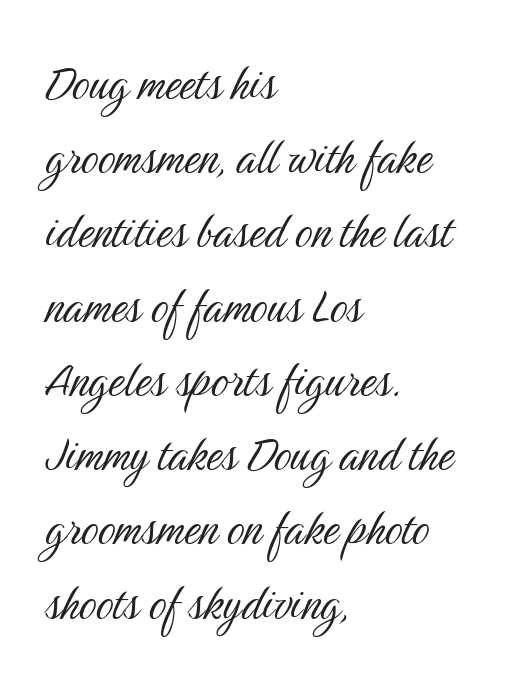
{"serif": "no", "bold": "no", "weight": "light", "width": "condensed", "stroke_contrast": "medium", "x_height": "medium", "monospaced": "no", "underline": "no", "align": "left", "line_spacing": "normal", "line_spacing_ratio": 1.35, "letter_spacing": "normal", "letter_spacing_em": 0.0, "glyph_px": 55}
